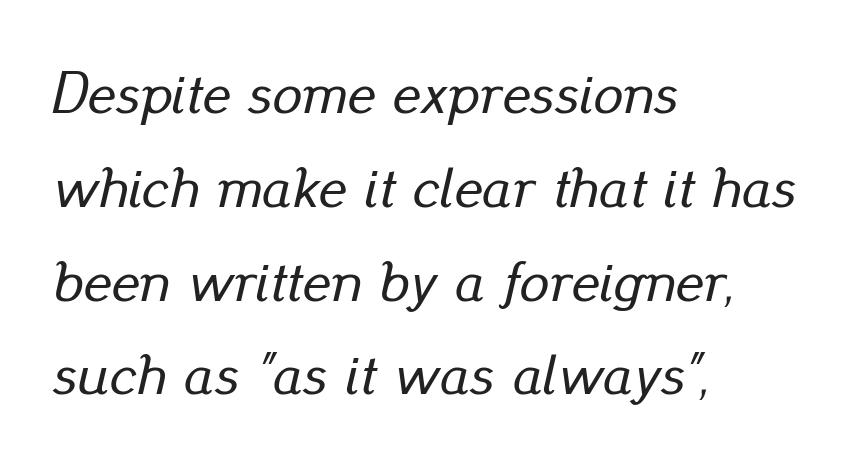
{"italic": "yes", "lean": "right", "slant_degrees": 13, "width": "normal", "stroke_contrast": "low", "x_height": "small", "monospaced": "no", "underline": "no", "align": "left", "line_spacing": "normal", "line_spacing_ratio": 1.59, "letter_spacing": "normal", "letter_spacing_em": 0.0, "glyph_px": 59}
